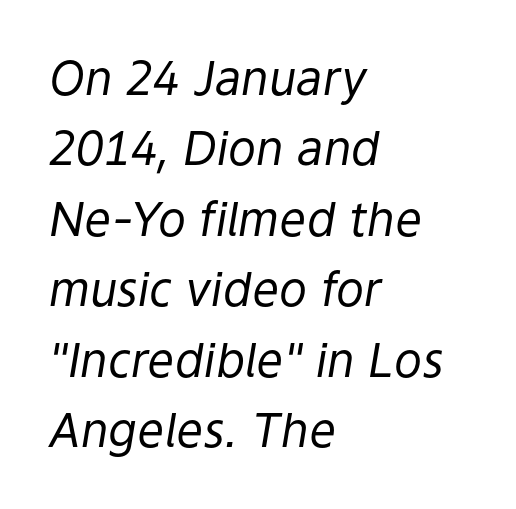
{"italic": "yes", "lean": "right", "slant_degrees": 9, "bold": "no", "weight": "regular", "width": "normal", "stroke_contrast": "low", "x_height": "medium", "monospaced": "no", "underline": "no", "align": "left", "line_spacing": "normal", "line_spacing_ratio": 1.5, "letter_spacing": "normal", "letter_spacing_em": 0.0, "glyph_px": 47}
